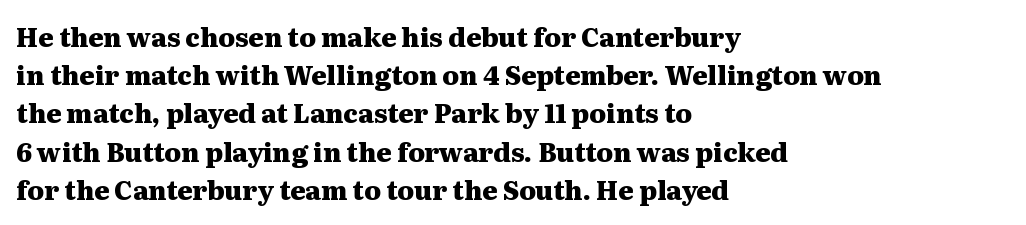
{"italic": "no", "bold": "yes", "underline": "no", "align": "left", "line_spacing": "normal", "line_spacing_ratio": 1.47, "letter_spacing": "normal", "letter_spacing_em": 0.0, "glyph_px": 26}
